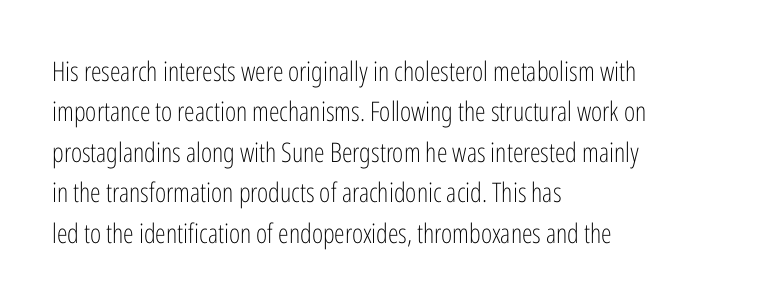
{"italic": "no", "bold": "no", "underline": "no", "align": "left", "line_spacing": "normal", "line_spacing_ratio": 1.5, "letter_spacing": "normal", "letter_spacing_em": 0.0, "glyph_px": 27}
